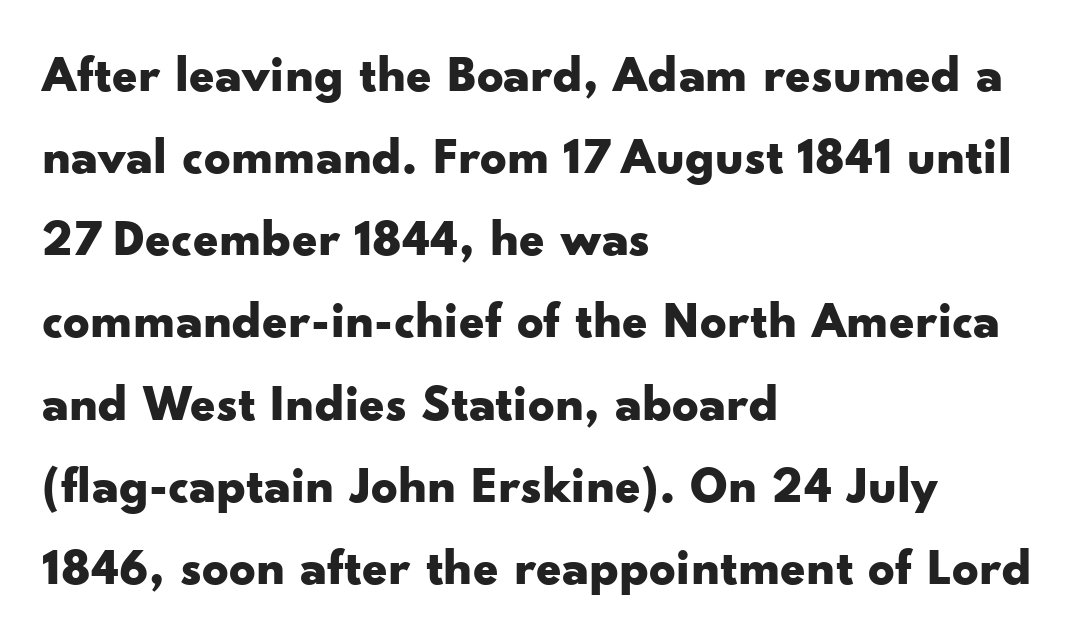
Q: Is the text bold? A: Yes.
Q: Is the text italic (slanted)? A: No, it is upright.
Q: Is the typeface a serif or a sans-serif typeface? A: Sans-serif.
Q: Is the text underlined? A: No.
Q: How is the paragraph aligned? A: Left-aligned.
Q: Is the spacing between letters normal or unusually wide? A: Normal.
Q: Is the spacing between lines tight, normal or loose? A: Normal.
Q: Width (condensed, normal, or wide)? A: Wide.
Q: Stroke contrast? A: Low.
Q: x-height? A: Small.
Q: Monospaced? A: No.
